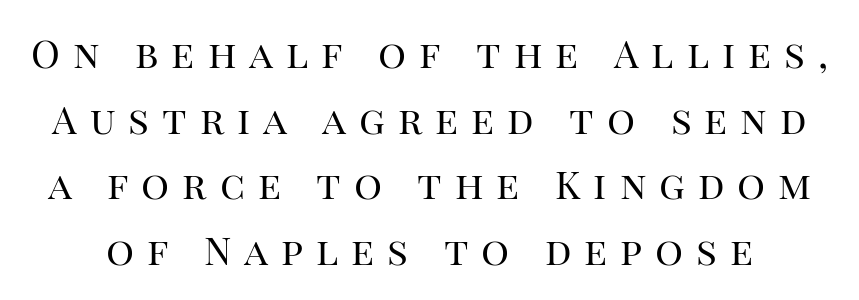
The image shows 39 px regular-weight serif type, upright; set normal line spacing (1.68x), unusually wide letter spacing (+0.33 em), not underlined; high stroke contrast and a large x-height.
